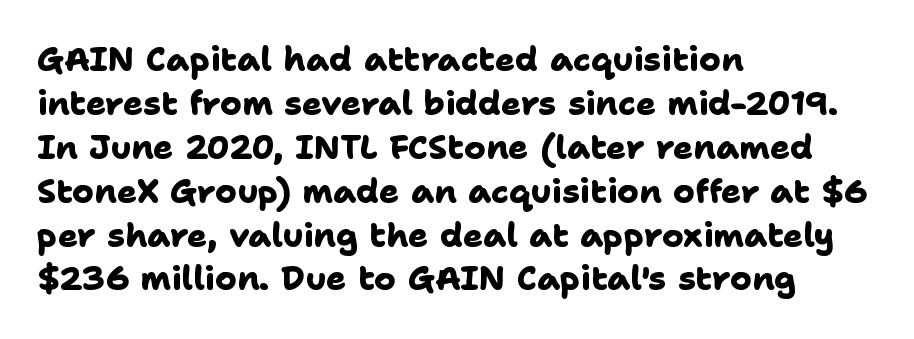
The image shows 33 px heavy sans-serif type; set left-aligned, normal line spacing (1.33x), normal letter spacing, not underlined; low stroke contrast and a medium x-height.
